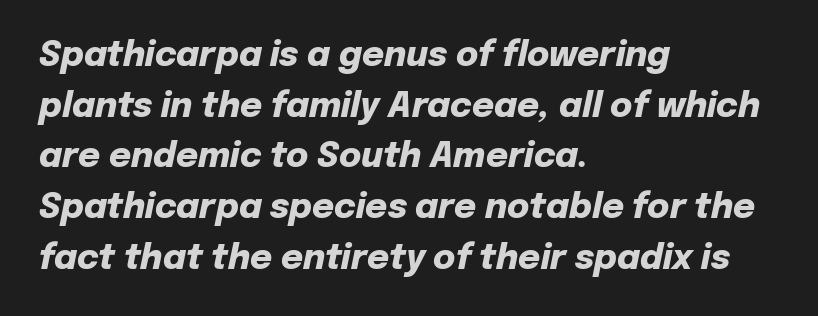
Q: Is the text bold? A: Yes.
Q: Is the text italic (slanted)? A: Yes, it leans right by about 12 degrees.
Q: Is the text underlined? A: No.
Q: How is the paragraph aligned? A: Left-aligned.
Q: Is the spacing between letters normal or unusually wide? A: Normal.
Q: Is the spacing between lines tight, normal or loose? A: Normal.
Q: Width (condensed, normal, or wide)? A: Normal.
Q: Stroke contrast? A: Low.
Q: x-height? A: Medium.
Q: Monospaced? A: No.
